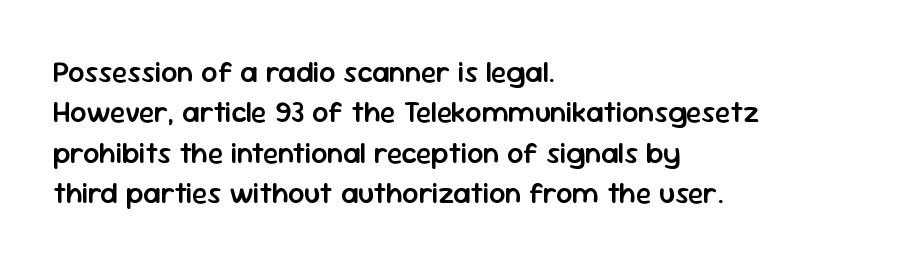
The image shows 29 px semibold sans-serif type, upright; set left-aligned, normal line spacing (1.39x), normal letter spacing, not underlined; low stroke contrast and a medium x-height.
